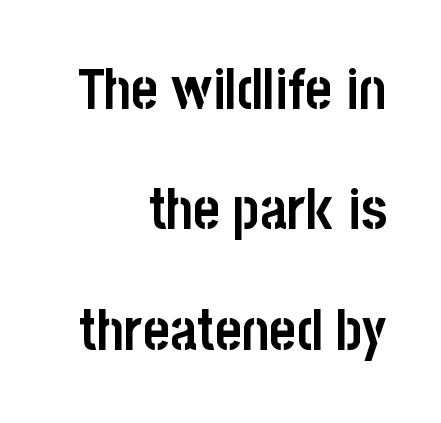
{"serif": "no", "italic": "no", "bold": "yes", "weight": "semibold", "width": "condensed", "stroke_contrast": "low", "x_height": "large", "monospaced": "no", "underline": "no", "align": "right", "line_spacing": "loose", "line_spacing_ratio": 2.11, "letter_spacing": "normal", "letter_spacing_em": 0.0, "glyph_px": 57}
